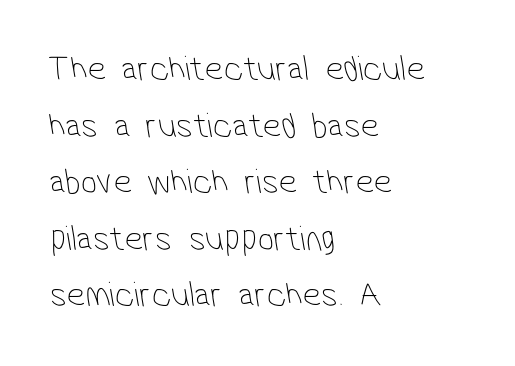
Q: Is the text bold? A: No.
Q: Is the typeface a serif or a sans-serif typeface? A: Sans-serif.
Q: Is the text underlined? A: No.
Q: How is the paragraph aligned? A: Left-aligned.
Q: Is the spacing between letters normal or unusually wide? A: Normal.
Q: Is the spacing between lines tight, normal or loose? A: Normal.
Q: Width (condensed, normal, or wide)? A: Condensed.
Q: Stroke contrast? A: Low.
Q: x-height? A: Medium.
Q: Monospaced? A: No.
